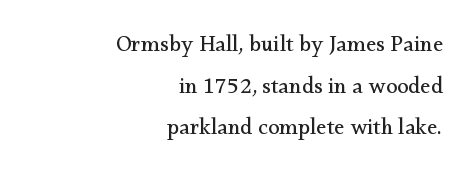
Only glyphs here, with clear space below each row. The rendering anchors every line to the right-hand side. Stem width sits at or under what a default text font uses. The face used here is rendered with its standard letterfit. Posture: vertical.
